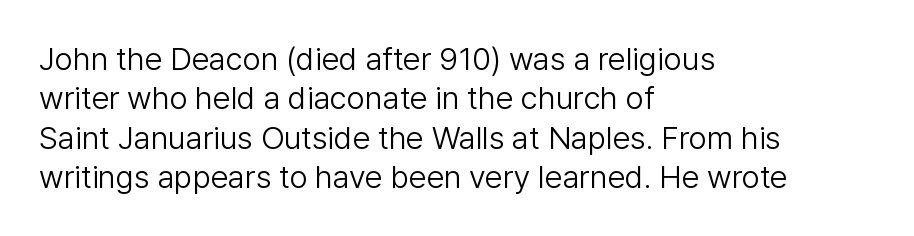
{"serif": "no", "italic": "no", "bold": "no", "weight": "light", "width": "normal", "stroke_contrast": "low", "x_height": "medium", "monospaced": "no", "underline": "no", "align": "left", "line_spacing_ratio": 1.23, "letter_spacing": "normal", "letter_spacing_em": 0.0, "glyph_px": 32}
